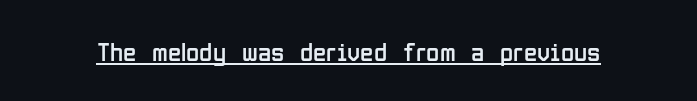
{"italic": "no", "bold": "no", "underline": "yes", "letter_spacing": "normal", "letter_spacing_em": 0.0, "glyph_px": 27}
